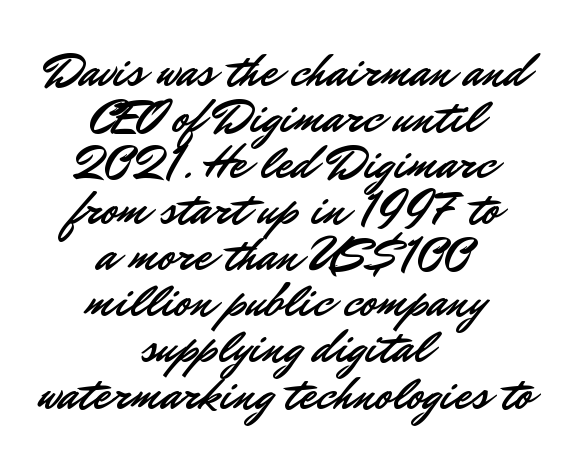
{"serif": "no", "width": "normal", "stroke_contrast": "low", "x_height": "small", "monospaced": "no", "underline": "no", "align": "center", "line_spacing": "tight", "line_spacing_ratio": 0.96, "letter_spacing": "normal", "letter_spacing_em": 0.0, "glyph_px": 48}
